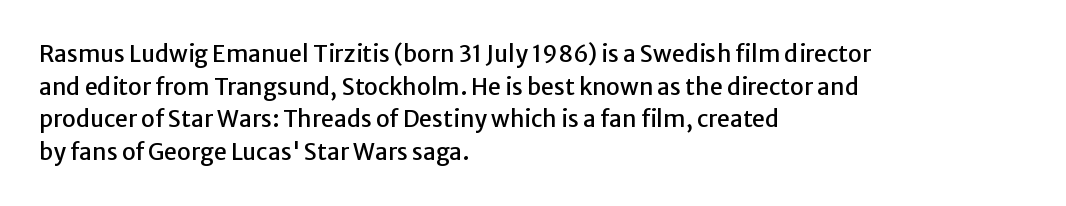
Q: Is the text italic (slanted)? A: No, it is upright.
Q: Is the text underlined? A: No.
Q: How is the paragraph aligned? A: Left-aligned.
Q: Is the spacing between letters normal or unusually wide? A: Normal.
Q: Is the spacing between lines tight, normal or loose? A: Normal.
